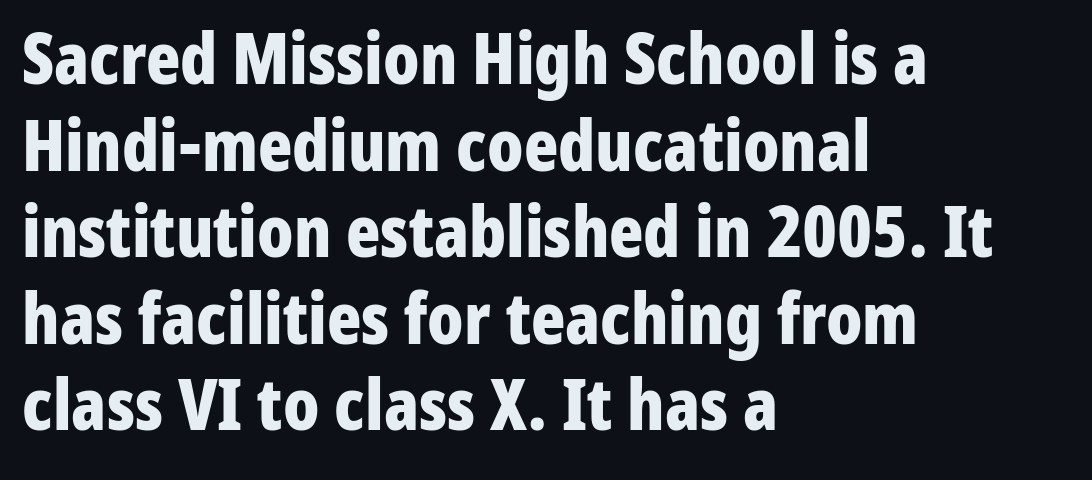
{"serif": "no", "italic": "no", "bold": "yes", "weight": "bold", "width": "condensed", "stroke_contrast": "low", "x_height": "medium", "monospaced": "no", "underline": "no", "align": "left", "line_spacing_ratio": 1.22, "letter_spacing": "normal", "letter_spacing_em": 0.0, "glyph_px": 71}
